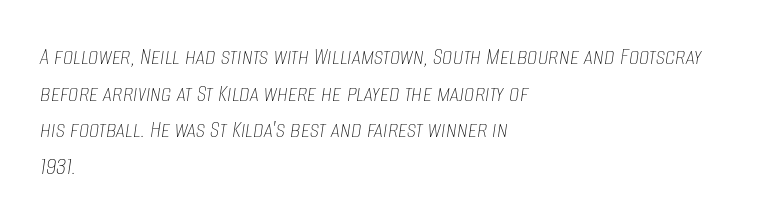
Q: Is the text bold? A: No.
Q: Is the text italic (slanted)? A: Yes, it leans right by about 8 degrees.
Q: Is the text underlined? A: No.
Q: How is the paragraph aligned? A: Left-aligned.
Q: Is the spacing between letters normal or unusually wide? A: Normal.
Q: Is the spacing between lines tight, normal or loose? A: Normal.
